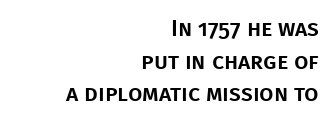
Q: Is the text italic (slanted)? A: No, it is upright.
Q: Is the text underlined? A: No.
Q: How is the paragraph aligned? A: Right-aligned.
Q: Is the spacing between letters normal or unusually wide? A: Normal.
Q: Is the spacing between lines tight, normal or loose? A: Normal.
